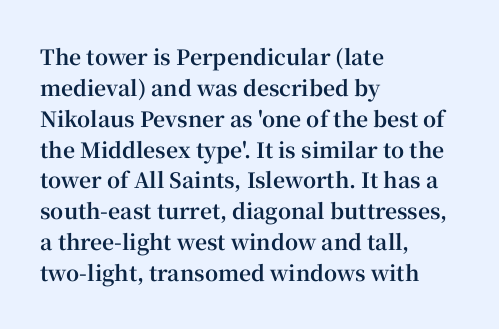
The image shows 21 px bold type, upright; set left-aligned, normal line spacing (1.47x), normal letter spacing, not underlined.
